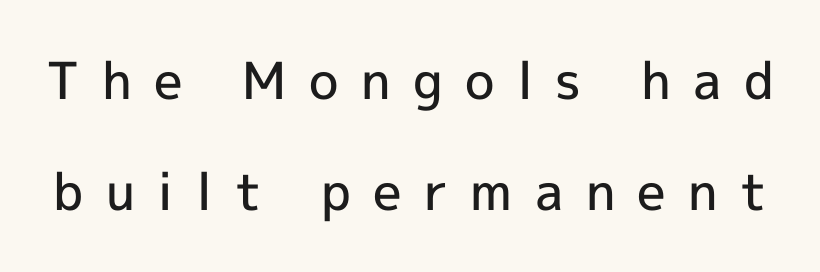
Weight check: semibold — heavier than regular, not quite bold. The glyphs are unaccompanied by any horizontal stroke below them. The rendering uses natural spacing where letterforms have individual widths. Compared with typical paragraphs, the rows here are farther apart. Is the letter spacing exaggerated? Yes — the characters are pushed far apart. A sans-serif font was chosen for this passage.
